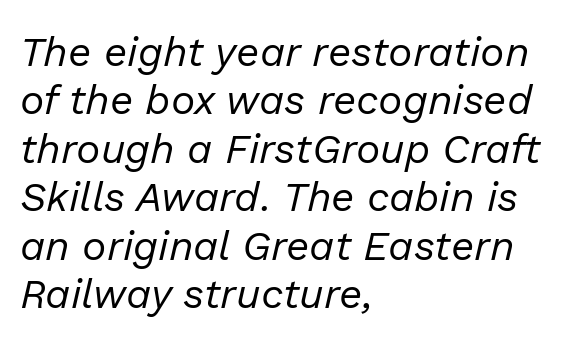
Q: Is the text bold? A: No.
Q: Is the text italic (slanted)? A: Yes, it leans right by about 13 degrees.
Q: Is the text underlined? A: No.
Q: How is the paragraph aligned? A: Left-aligned.
Q: Is the spacing between letters normal or unusually wide? A: Normal.
Q: Width (condensed, normal, or wide)? A: Normal.
Q: Stroke contrast? A: Low.
Q: x-height? A: Medium.
Q: Monospaced? A: No.
